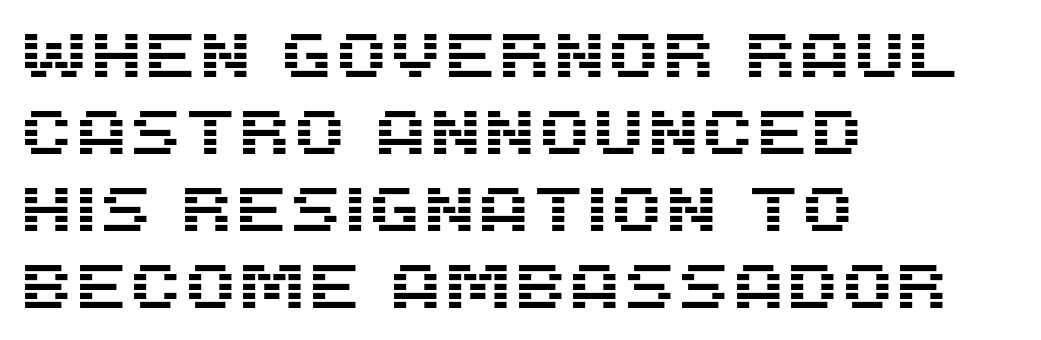
Character widths vary here, with narrow letters taking less room than wide ones. The space beneath each line is pristine and unruled. Characters follow at the spacing the type designer built in. Rendered with straight, roman letterforms.
